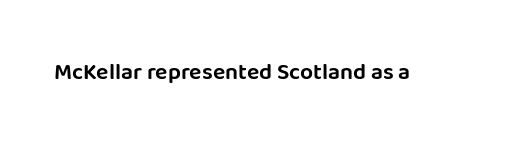
The image shows 23 px text type, upright; set normal letter spacing, not underlined.
